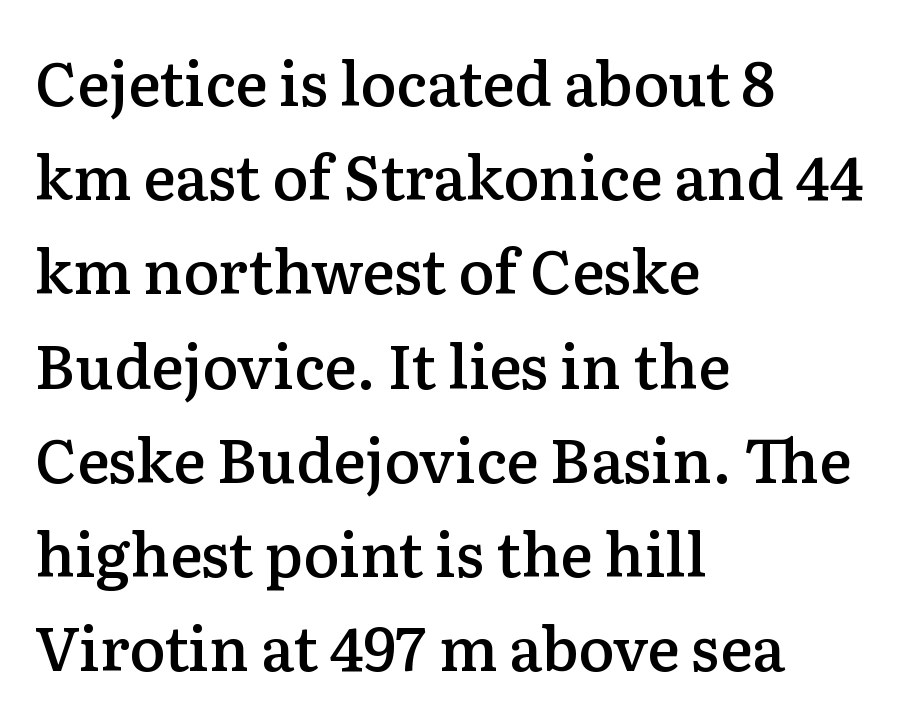
Q: Is the text bold? A: Semi-bold.
Q: Is the text italic (slanted)? A: No, it is upright.
Q: Is the typeface a serif or a sans-serif typeface? A: Serif.
Q: Is the text underlined? A: No.
Q: How is the paragraph aligned? A: Left-aligned.
Q: Is the spacing between letters normal or unusually wide? A: Normal.
Q: Is the spacing between lines tight, normal or loose? A: Normal.
Q: Width (condensed, normal, or wide)? A: Normal.
Q: Stroke contrast? A: Low.
Q: x-height? A: Medium.
Q: Monospaced? A: No.
